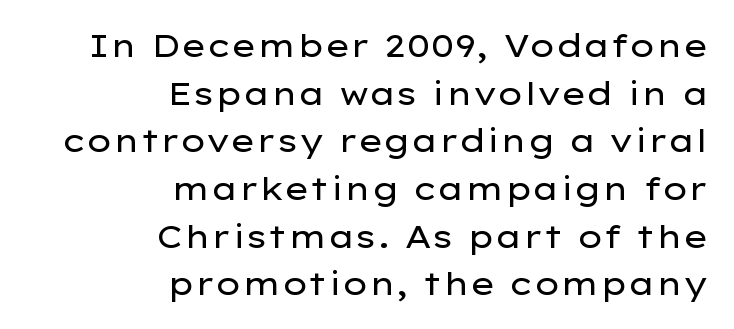
The glyphs in this specimen are sans serif. This sample has the flowing, uneven cadence of proportional lettering. A typesetter would call this zero additional tracking. Weight: regular or lighter. Underline: absent.
